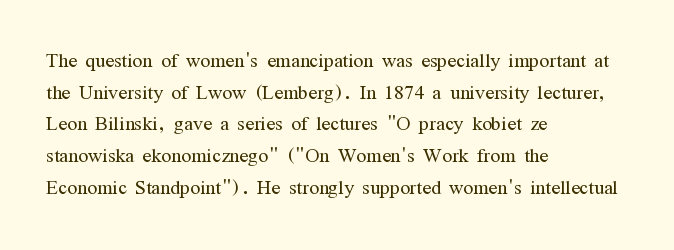
Nope, not italic — everything's standing straight. The font is comparable to plain body text, perhaps lighter. Inter-character spacing is left at the font's built-in metrics. The zone under the glyphs is completely vacant. These lines are set flush left with a ragged right edge.
